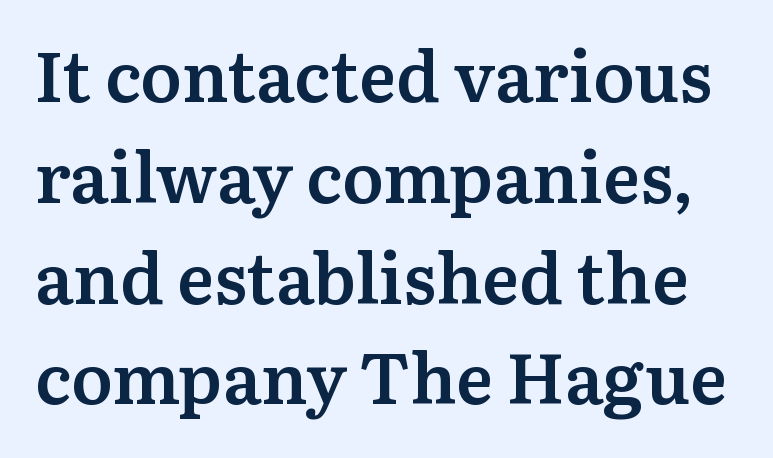
The image shows 70 px semibold serif type, upright; set normal line spacing (1.44x), normal letter spacing, not underlined; medium stroke contrast and a medium x-height.
